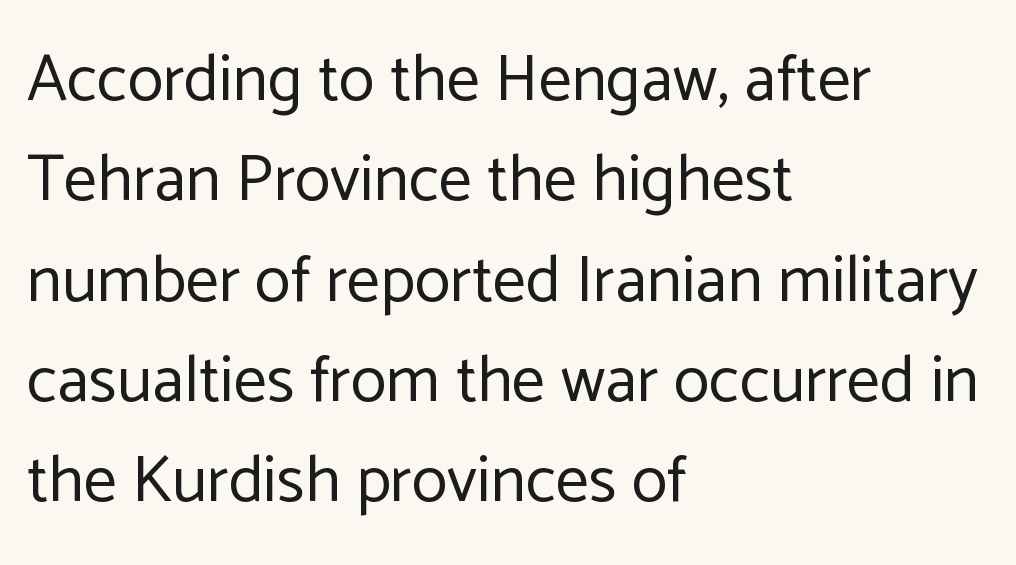
Q: Is the text bold? A: No.
Q: Is the text italic (slanted)? A: No, it is upright.
Q: Is the typeface a serif or a sans-serif typeface? A: Sans-serif.
Q: Is the text underlined? A: No.
Q: How is the paragraph aligned? A: Left-aligned.
Q: Is the spacing between letters normal or unusually wide? A: Normal.
Q: Is the spacing between lines tight, normal or loose? A: Normal.
Q: Width (condensed, normal, or wide)? A: Normal.
Q: Stroke contrast? A: Low.
Q: x-height? A: Medium.
Q: Monospaced? A: No.
